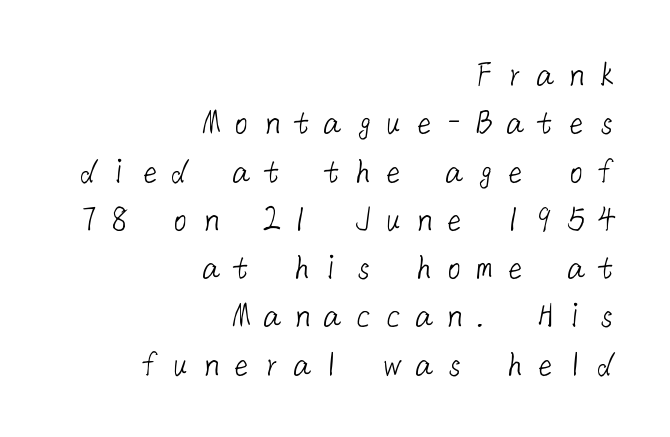
A flush-right, rag-left setting is used for this passage. Does the leading feel generous? No, just average. Stem width sits at or under what a default text font uses. Look at the tracking — it's clearly loosened, letters drifting apart. Does the type have serifs? No, each stem ends abruptly. Glance below the letters and you will spot only blank space.
